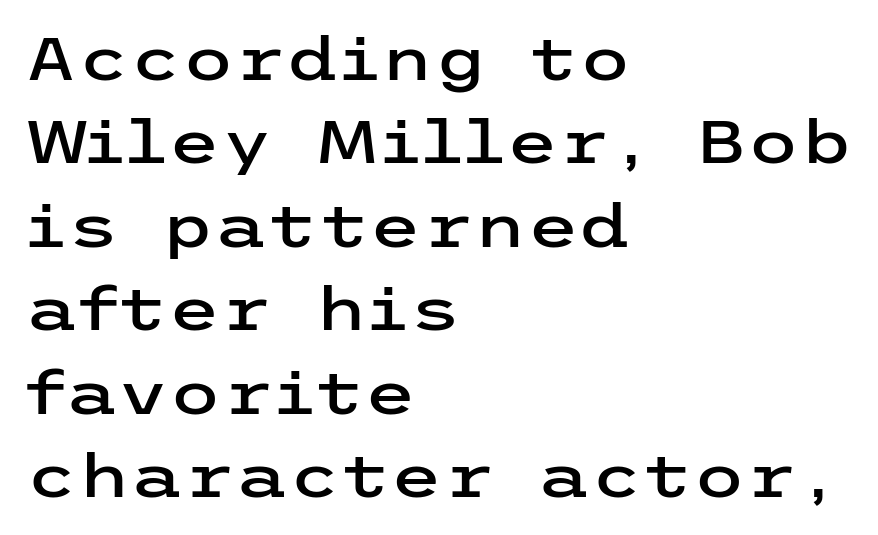
The image shows 60 px wide sans-serif type, upright; set left-aligned, normal line spacing (1.39x), normal letter spacing, not underlined; low stroke contrast and a medium x-height.
